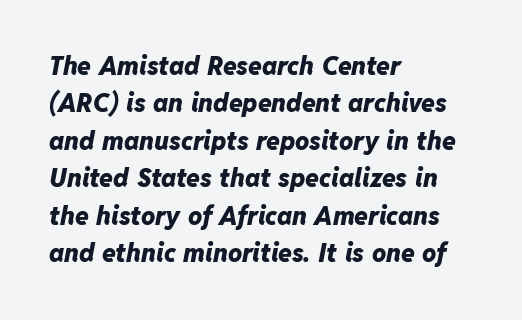
Each word holds together tightly as a unit, with standard inter-letter gaps. A student would call this left alignment; a typographer would say flush left, rag right. The passage shown leans; its letterforms are oblique. Any mark beneath the type? The region is blank. These words are printed bold, with thick strokes throughout. Normally led — the rows are evenly, conventionally spaced.
